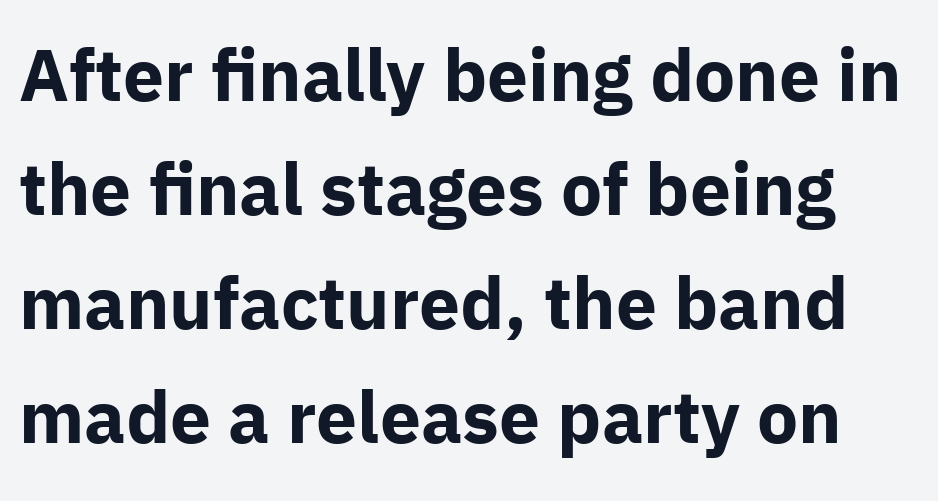
Q: Is the text bold? A: Yes.
Q: Is the text italic (slanted)? A: No, it is upright.
Q: Is the typeface a serif or a sans-serif typeface? A: Sans-serif.
Q: Is the text underlined? A: No.
Q: Is the spacing between letters normal or unusually wide? A: Normal.
Q: Is the spacing between lines tight, normal or loose? A: Normal.
Q: Width (condensed, normal, or wide)? A: Normal.
Q: Stroke contrast? A: Low.
Q: x-height? A: Medium.
Q: Monospaced? A: No.
